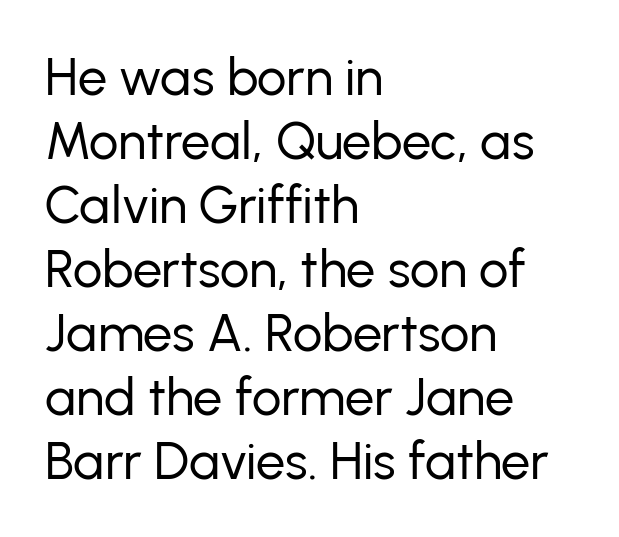
The image shows 52 px regular-weight sans-serif type, upright; set left-aligned, line spacing 1.23x, normal letter spacing, not underlined; low stroke contrast and a medium x-height.
